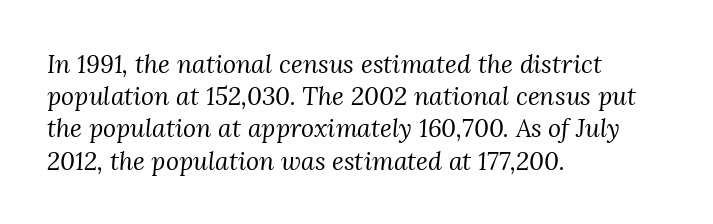
{"italic": "yes", "lean": "right", "slant_degrees": 3, "bold": "no", "underline": "no", "align": "left", "line_spacing": "normal", "line_spacing_ratio": 1.29, "letter_spacing": "normal", "letter_spacing_em": 0.0, "glyph_px": 25}
